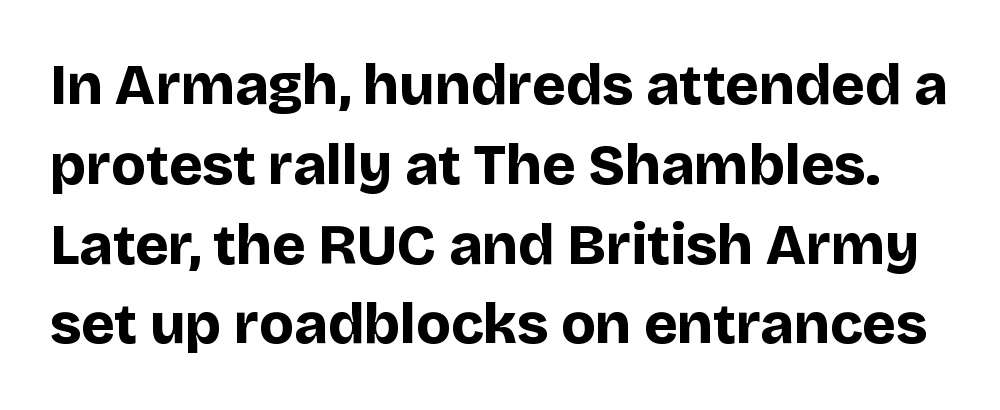
Between one letter and the next there's only the usual sliver of space. Each letter keeps its own natural width here, so spacing adapts to shape. Heavy, bold letterforms. Line spacing here is normal. The gap between lines stays unmarked.
